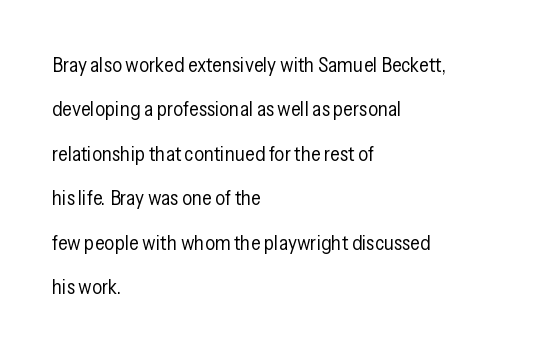
{"italic": "no", "bold": "no", "underline": "no", "align": "left", "line_spacing": "loose", "line_spacing_ratio": 2.22, "letter_spacing": "normal", "letter_spacing_em": 0.0, "glyph_px": 20}
